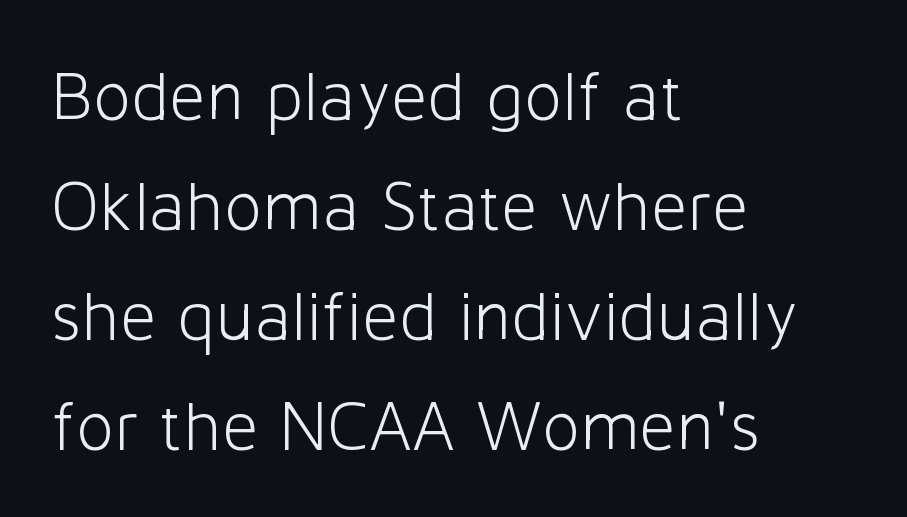
The image shows 71 px light sans-serif type, upright; set left-aligned, normal line spacing (1.55x), normal letter spacing, not underlined; low stroke contrast and a medium x-height.
